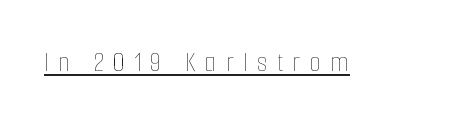
{"italic": "no", "bold": "no", "weight": "thin", "width": "condensed", "stroke_contrast": "low", "x_height": "medium", "monospaced": "no", "underline": "yes", "letter_spacing": "wide", "letter_spacing_em": 0.31, "glyph_px": 30}
